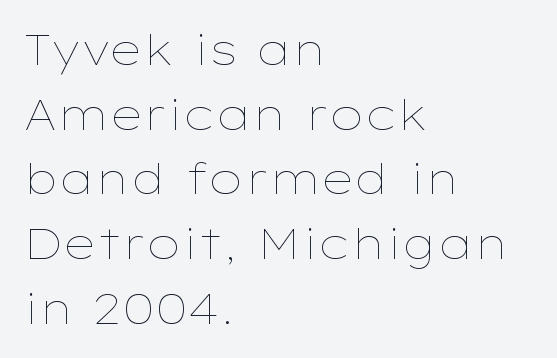
The image shows 42 px thin, wide type, upright; set left-aligned, normal line spacing (1.54x), normal letter spacing, not underlined; low stroke contrast and a medium x-height.
